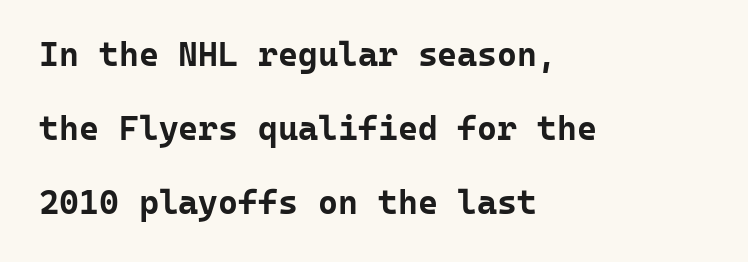
Designer's note — italics off, roman on. In terms of letterform style, serifs are entirely absent. A typesetter would call this monospace, since all characters share one set width. The zone under the glyphs is completely vacant. Typographic density is high because the face is bold.
